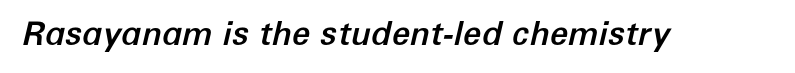
Q: Is the text italic (slanted)? A: Yes, it leans right by about 12 degrees.
Q: Is the text underlined? A: No.
Q: Is the spacing between letters normal or unusually wide? A: Normal.
Q: Width (condensed, normal, or wide)? A: Normal.
Q: Stroke contrast? A: Low.
Q: x-height? A: Medium.
Q: Monospaced? A: No.
